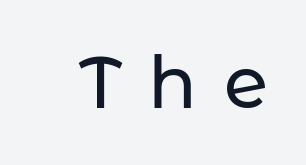
Q: Is the text italic (slanted)? A: No, it is upright.
Q: Is the typeface a serif or a sans-serif typeface? A: Sans-serif.
Q: Is the text underlined? A: No.
Q: Is the spacing between letters normal or unusually wide? A: Unusually wide.
Q: Width (condensed, normal, or wide)? A: Normal.
Q: Stroke contrast? A: Low.
Q: x-height? A: Medium.
Q: Monospaced? A: No.
